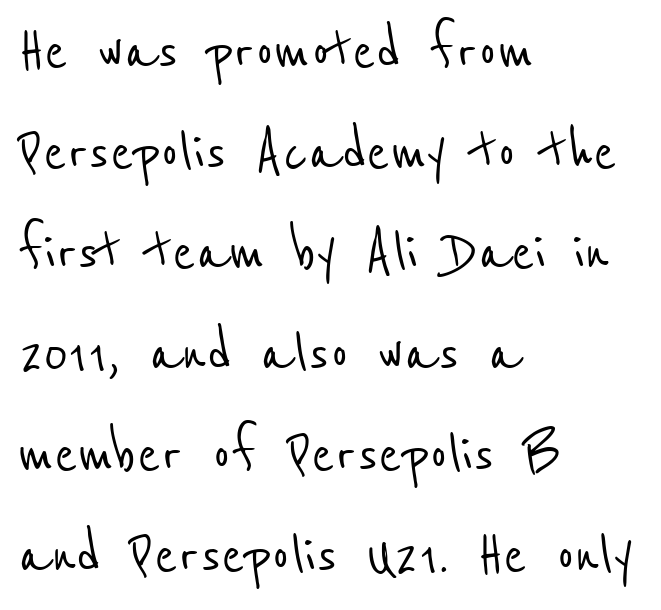
Q: Is the typeface a serif or a sans-serif typeface? A: Sans-serif.
Q: Is the text underlined? A: No.
Q: How is the paragraph aligned? A: Left-aligned.
Q: Is the spacing between letters normal or unusually wide? A: Normal.
Q: Is the spacing between lines tight, normal or loose? A: Normal.
Q: Width (condensed, normal, or wide)? A: Condensed.
Q: Stroke contrast? A: Low.
Q: x-height? A: Medium.
Q: Monospaced? A: No.
